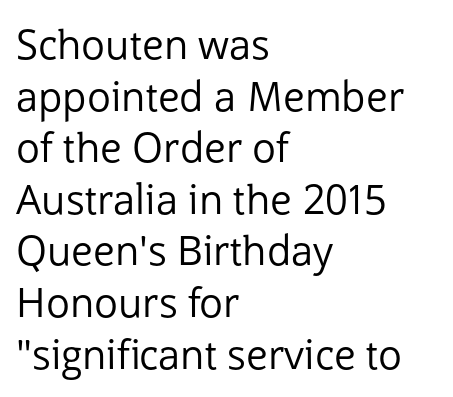
Q: Is the text bold? A: No.
Q: Is the text italic (slanted)? A: No, it is upright.
Q: Is the typeface a serif or a sans-serif typeface? A: Sans-serif.
Q: Is the text underlined? A: No.
Q: How is the paragraph aligned? A: Left-aligned.
Q: Is the spacing between letters normal or unusually wide? A: Normal.
Q: Is the spacing between lines tight, normal or loose? A: Normal.
Q: Width (condensed, normal, or wide)? A: Normal.
Q: Stroke contrast? A: Low.
Q: x-height? A: Medium.
Q: Monospaced? A: No.
